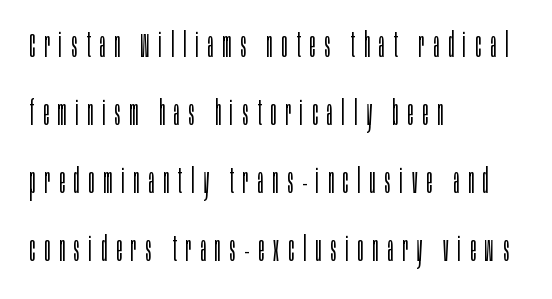
{"serif": "no", "italic": "no", "bold": "no", "weight": "light", "width": "condensed", "stroke_contrast": "low", "x_height": "large", "monospaced": "no", "underline": "no", "align": "left", "line_spacing": "loose", "line_spacing_ratio": 1.94, "letter_spacing": "wide", "letter_spacing_em": 0.26, "glyph_px": 35}
